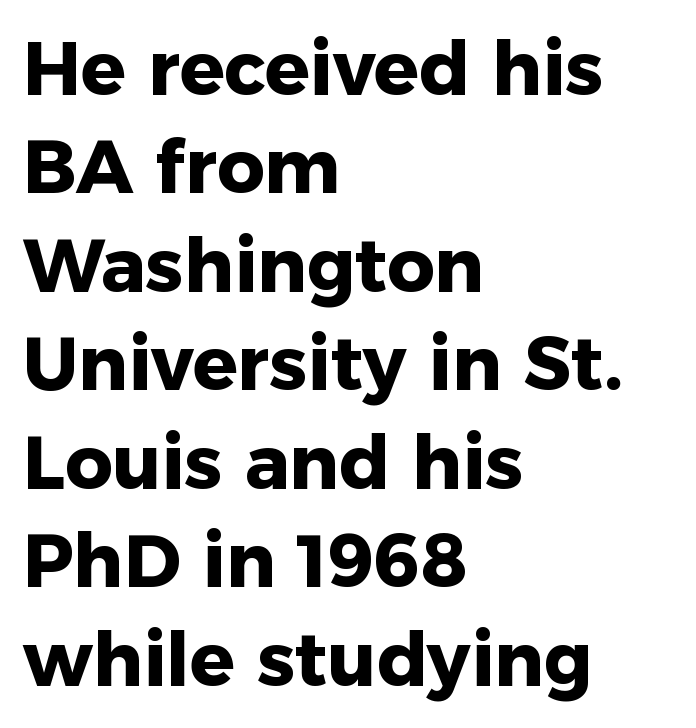
{"serif": "no", "italic": "no", "bold": "yes", "weight": "heavy", "width": "normal", "stroke_contrast": "low", "x_height": "medium", "monospaced": "no", "underline": "no", "align": "left", "line_spacing": "normal", "line_spacing_ratio": 1.33, "letter_spacing": "normal", "letter_spacing_em": 0.0, "glyph_px": 74}
